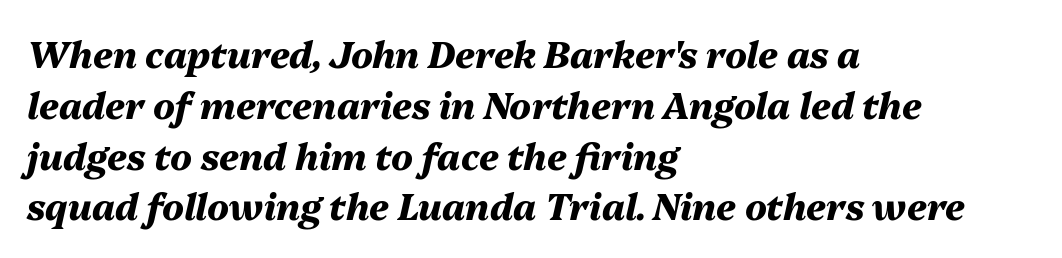
The image shows 36 px heavy type, italic (leaning right); set left-aligned, normal line spacing (1.41x), normal letter spacing, not underlined; medium stroke contrast and a medium x-height.
